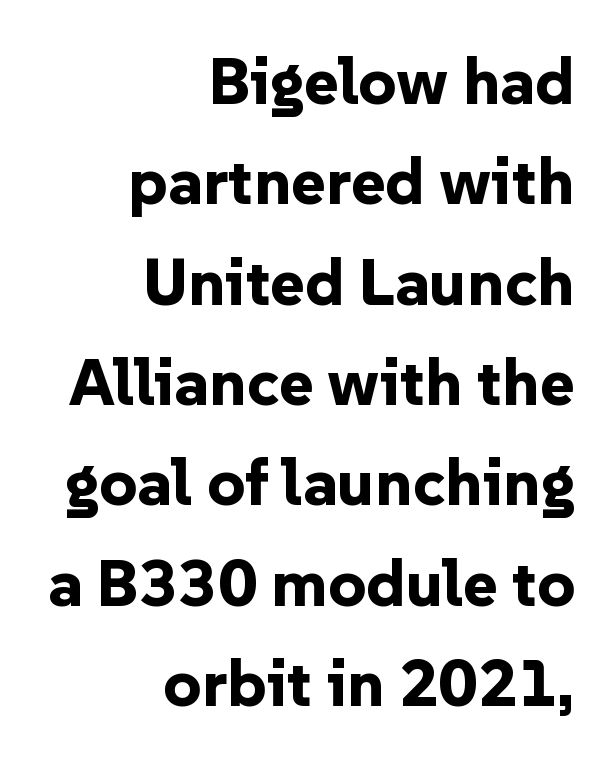
The image shows 66 px bold sans-serif type, upright; set right-aligned, normal line spacing (1.52x), normal letter spacing, not underlined; low stroke contrast and a medium x-height.
